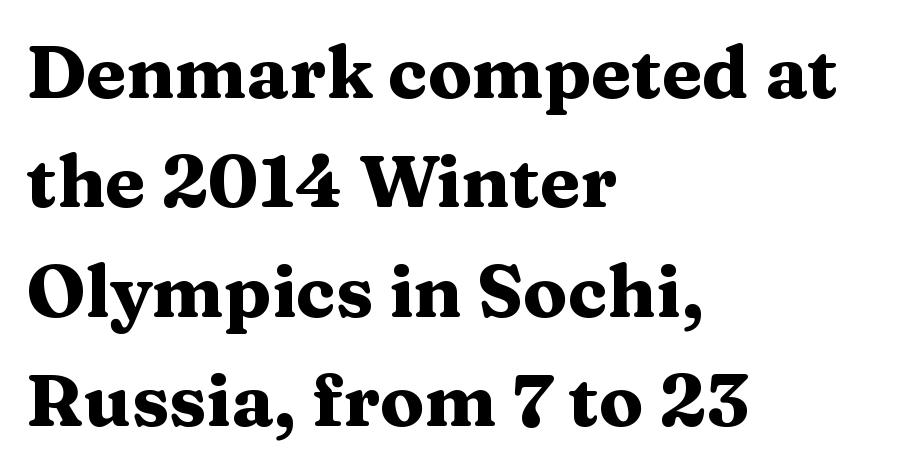
Evenly set lines give the paragraph a standard silhouette. Regarding serifs, this sample has them. Proportional: the letters do not fall into vertical columns. Posture: vertical.
